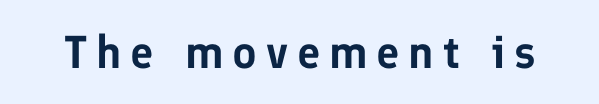
Each letter keeps its own natural width here, so spacing adapts to shape. Notice how the stems are strictly vertical — no italics here. Only glyphs here, with clear space below each row. Observe the absence of serifs on each vertical stroke in this sample.
